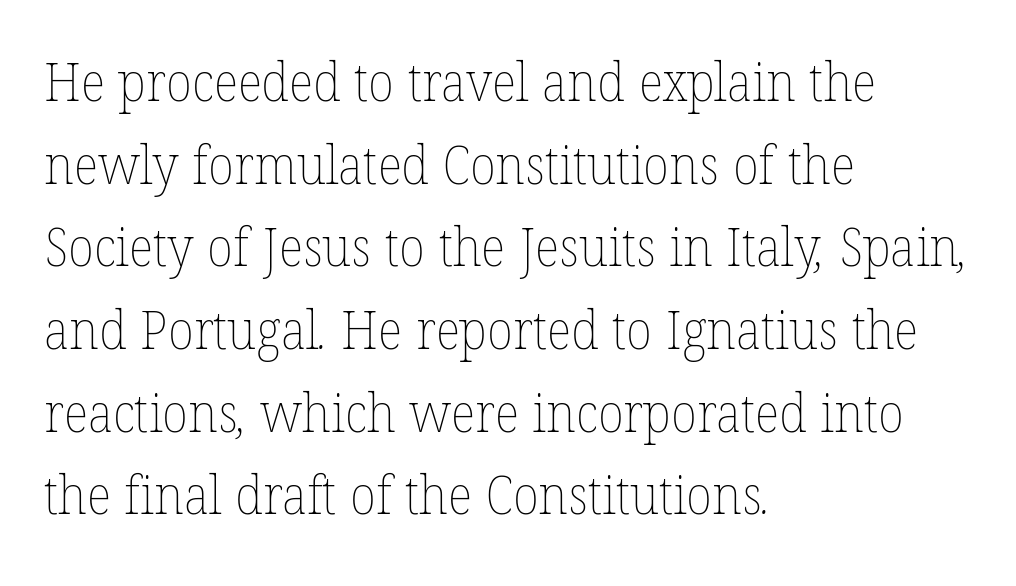
Q: Is the text bold? A: No.
Q: Is the text underlined? A: No.
Q: How is the paragraph aligned? A: Left-aligned.
Q: Is the spacing between letters normal or unusually wide? A: Normal.
Q: Is the spacing between lines tight, normal or loose? A: Normal.
Q: Width (condensed, normal, or wide)? A: Normal.
Q: Stroke contrast? A: Low.
Q: x-height? A: Medium.
Q: Monospaced? A: No.
